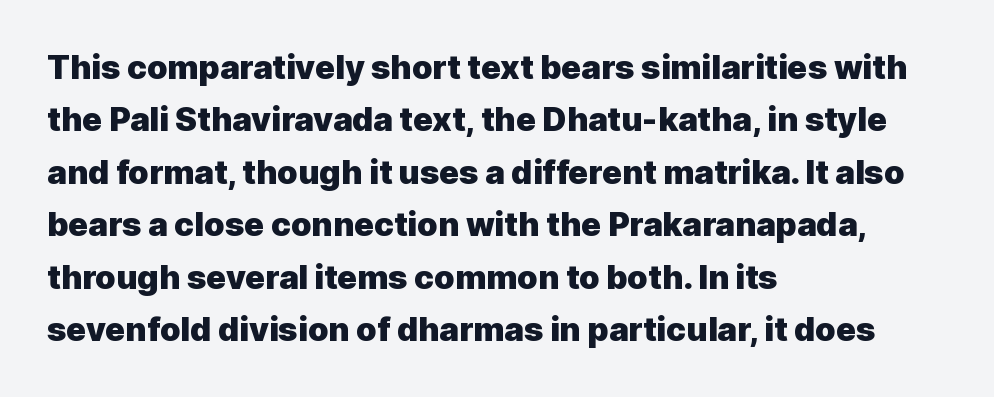
{"serif": "no", "italic": "no", "bold": "yes", "weight": "heavy", "width": "normal", "x_height": "medium", "monospaced": "no", "underline": "no", "align": "left", "line_spacing": "normal", "line_spacing_ratio": 1.59, "letter_spacing": "normal", "letter_spacing_em": 0.0, "glyph_px": 33}
